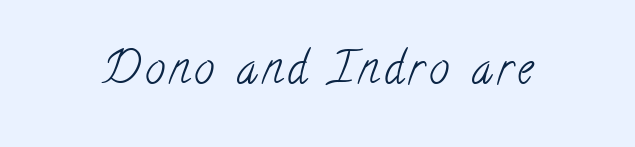
The image shows 45 px light, condensed serif type; set not underlined; low stroke contrast and a small x-height.
